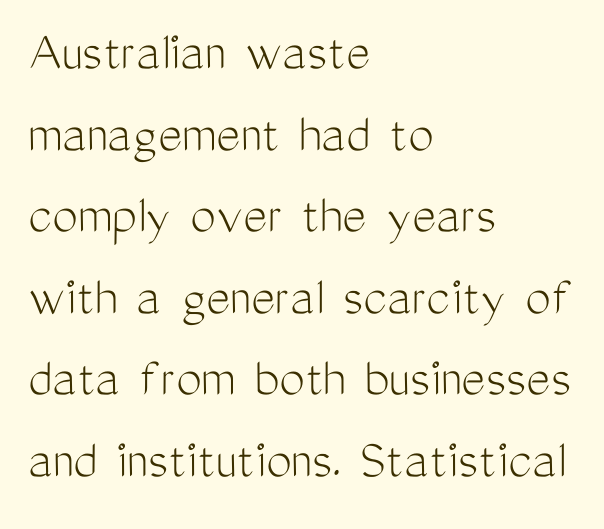
The image shows 57 px light, condensed sans-serif type, upright; set left-aligned, normal line spacing (1.43x), normal letter spacing, not underlined; medium stroke contrast and a medium x-height.
